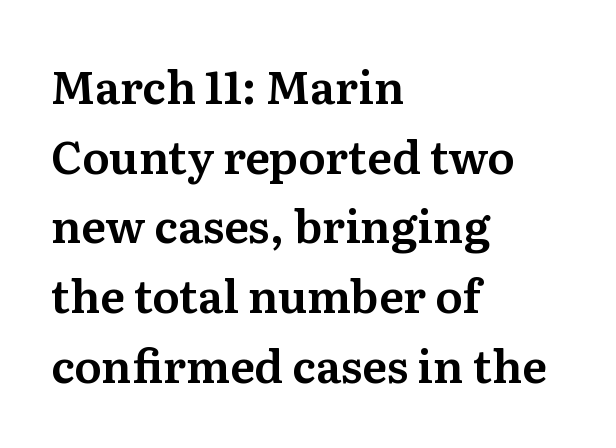
Q: Is the text italic (slanted)? A: No, it is upright.
Q: Is the typeface a serif or a sans-serif typeface? A: Serif.
Q: Is the text underlined? A: No.
Q: How is the paragraph aligned? A: Left-aligned.
Q: Is the spacing between letters normal or unusually wide? A: Normal.
Q: Is the spacing between lines tight, normal or loose? A: Normal.
Q: Width (condensed, normal, or wide)? A: Normal.
Q: Stroke contrast? A: Medium.
Q: x-height? A: Medium.
Q: Monospaced? A: No.
